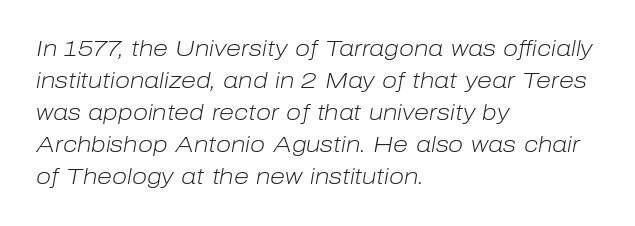
The image shows 22 px text type, italic (leaning right); set left-aligned, normal line spacing (1.46x), normal letter spacing, not underlined.
